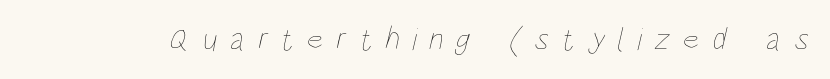
{"bold": "no", "weight": "thin", "width": "condensed", "stroke_contrast": "low", "x_height": "large", "monospaced": "no", "underline": "no", "letter_spacing": "wide", "letter_spacing_em": 0.4, "glyph_px": 32}
